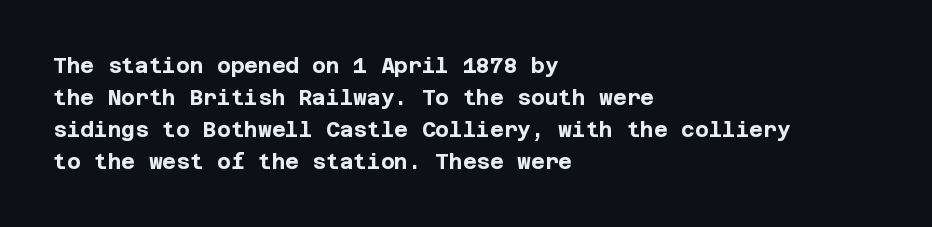
The type sits square on the baseline with zero lean. Summary of weight: heavy, a full bold. Interline gaps are of average width in this sample. The type is set solid horizontally, with unmodified tracking. Underline: absent.
